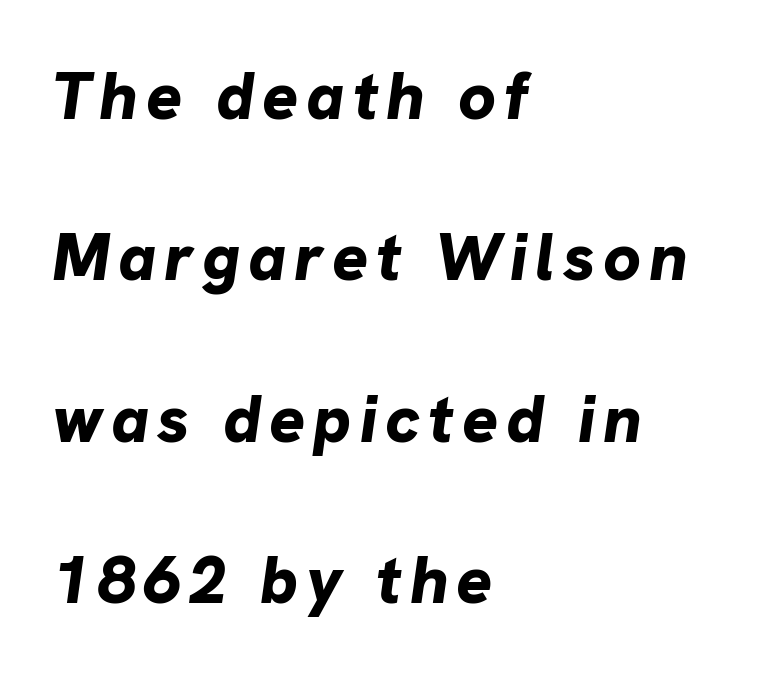
{"italic": "yes", "lean": "right", "slant_degrees": 8, "bold": "yes", "weight": "bold", "width": "normal", "stroke_contrast": "low", "x_height": "medium", "monospaced": "no", "underline": "no", "align": "left", "line_spacing": "loose", "line_spacing_ratio": 2.41, "glyph_px": 67}
